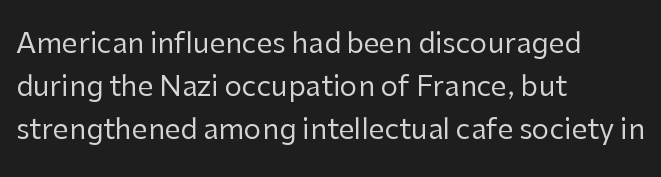
The image shows 28 px regular-weight sans-serif type, upright; set left-aligned, normal line spacing (1.53x), normal letter spacing, not underlined; low stroke contrast and a medium x-height.
